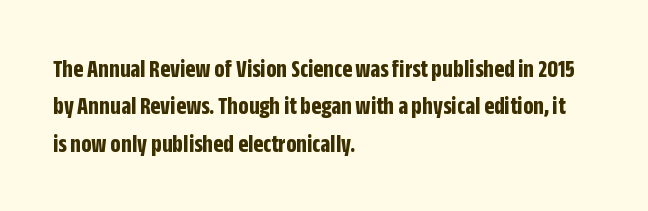
The image shows 26 px bold type, upright; set left-aligned, normal line spacing (1.44x), normal letter spacing, not underlined.
